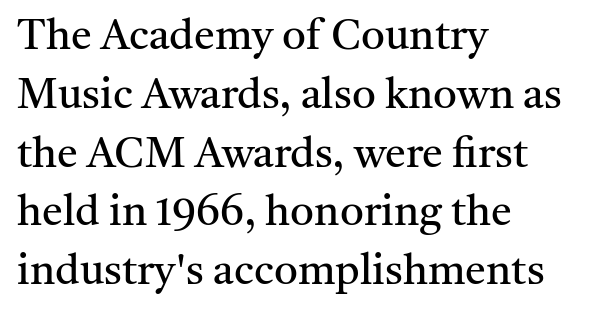
{"serif": "yes", "italic": "no", "bold": "no", "weight": "regular", "width": "normal", "stroke_contrast": "medium", "x_height": "medium", "monospaced": "no", "underline": "no", "align": "left", "line_spacing": "normal", "line_spacing_ratio": 1.4, "letter_spacing": "normal", "letter_spacing_em": 0.0, "glyph_px": 42}
